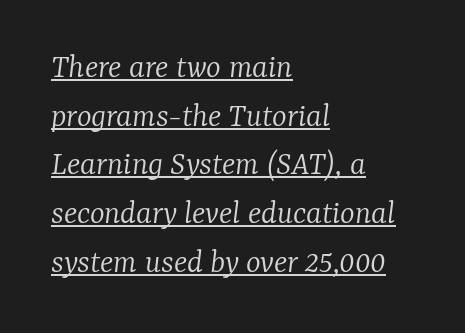
Q: Is the text bold? A: No.
Q: Is the text italic (slanted)? A: Yes, it leans right by about 7 degrees.
Q: Is the typeface a serif or a sans-serif typeface? A: Serif.
Q: Is the text underlined? A: Yes.
Q: How is the paragraph aligned? A: Left-aligned.
Q: Is the spacing between letters normal or unusually wide? A: Normal.
Q: Is the spacing between lines tight, normal or loose? A: Normal.
Q: Width (condensed, normal, or wide)? A: Normal.
Q: Stroke contrast? A: Low.
Q: x-height? A: Medium.
Q: Monospaced? A: No.
